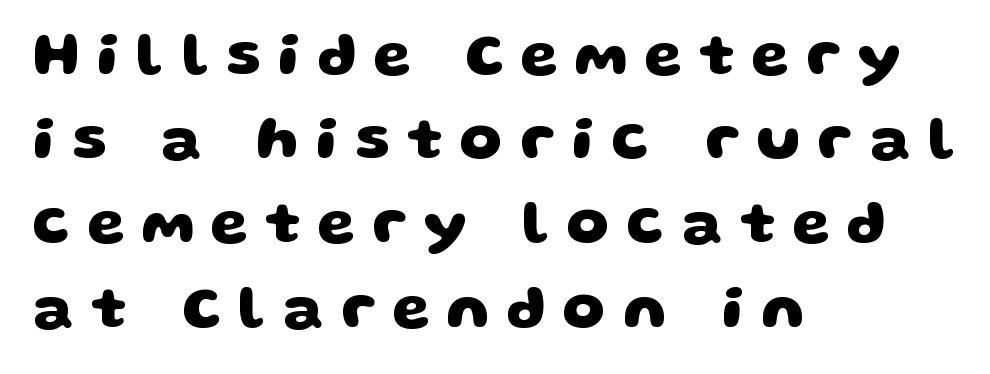
The image shows 61 px heavy, wide sans-serif type; set left-aligned, normal line spacing (1.38x), unusually wide letter spacing (+0.28 em), not underlined; low stroke contrast and a large x-height.
